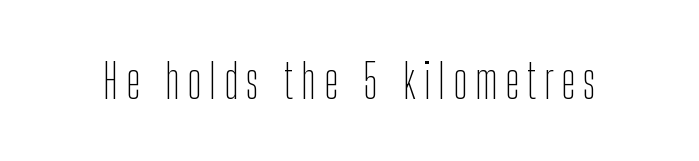
{"serif": "no", "italic": "no", "bold": "no", "weight": "thin", "width": "condensed", "stroke_contrast": "low", "x_height": "medium", "monospaced": "no", "underline": "no", "glyph_px": 48}
